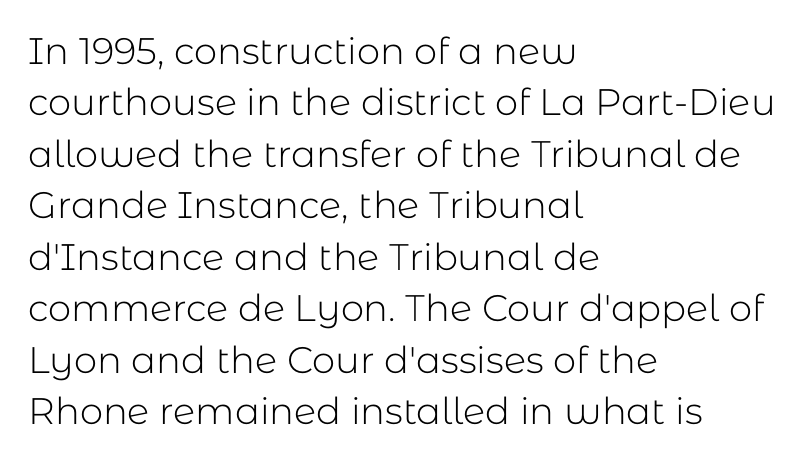
Ascenders rise straight up at ninety degrees. The typeface has the unassuming heft of standard copy or less. Do the characters align in a grid? No, the font is proportional. The horizontal fit of the characters is conventional and even. This rendering employs a face without finishing strokes, i.e., a sans-serif.
